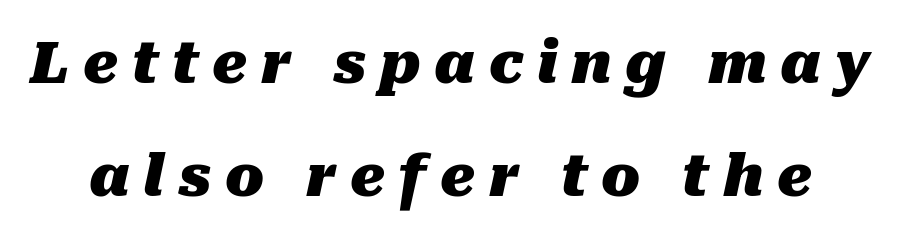
Q: Is the text bold? A: Yes.
Q: Is the text italic (slanted)? A: Yes, it leans right by about 10 degrees.
Q: Is the text underlined? A: No.
Q: Is the spacing between letters normal or unusually wide? A: Unusually wide.
Q: Is the spacing between lines tight, normal or loose? A: Loose.
Q: Width (condensed, normal, or wide)? A: Normal.
Q: Stroke contrast? A: Medium.
Q: x-height? A: Medium.
Q: Monospaced? A: No.
